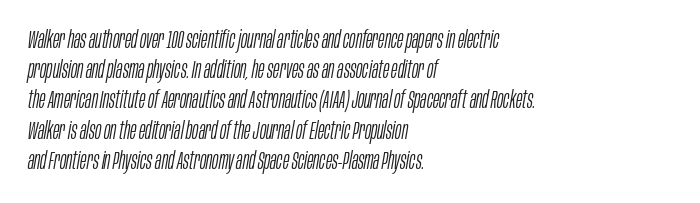
{"italic": "yes", "lean": "right", "slant_degrees": 10, "bold": "no", "underline": "no", "align": "left", "line_spacing": "normal", "line_spacing_ratio": 1.26, "letter_spacing": "normal", "letter_spacing_em": 0.0, "glyph_px": 24}
